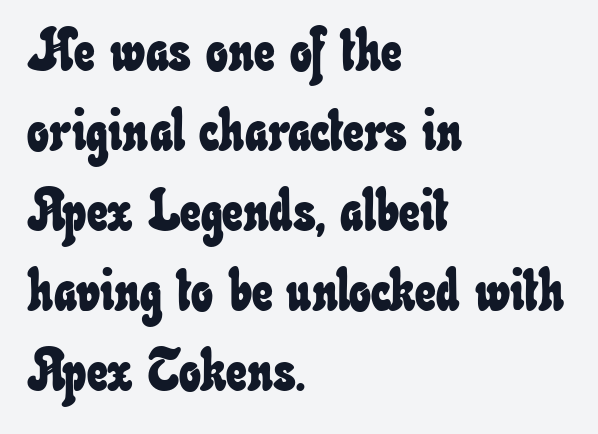
{"width": "condensed", "stroke_contrast": "low", "x_height": "small", "monospaced": "no", "underline": "no", "align": "left", "line_spacing": "normal", "line_spacing_ratio": 1.38, "letter_spacing": "normal", "letter_spacing_em": 0.0, "glyph_px": 58}
